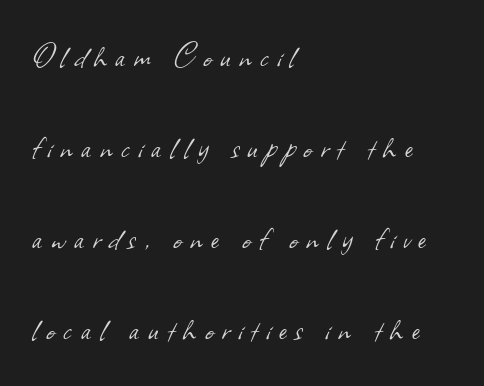
Q: Is the text bold? A: No.
Q: Is the typeface a serif or a sans-serif typeface? A: Sans-serif.
Q: Is the text underlined? A: No.
Q: How is the paragraph aligned? A: Left-aligned.
Q: Is the spacing between letters normal or unusually wide? A: Unusually wide.
Q: Is the spacing between lines tight, normal or loose? A: Loose.
Q: Width (condensed, normal, or wide)? A: Normal.
Q: Stroke contrast? A: Low.
Q: x-height? A: Small.
Q: Monospaced? A: No.
